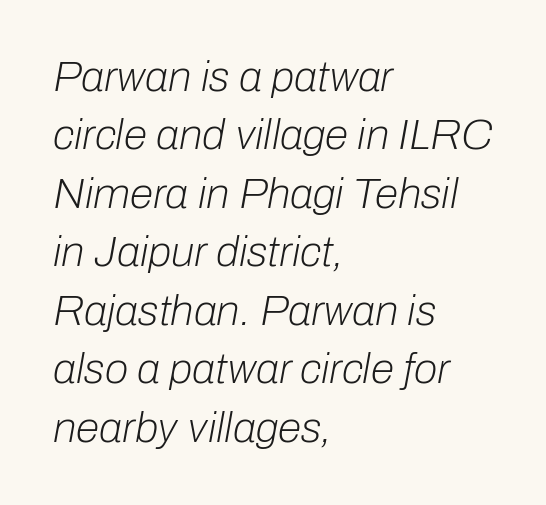
Just letters on the line, the space beneath them empty. How are the letters spaced? Ordinarily, with no added tracking. Reading down the column, the eye jumps a familiar distance to each next line. Alignment: flush left.
